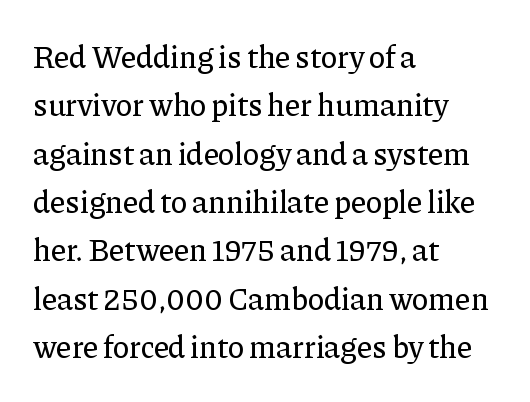
The image shows 31 px serif type, upright; set left-aligned, normal line spacing (1.56x), normal letter spacing, not underlined; low stroke contrast and a medium x-height.
